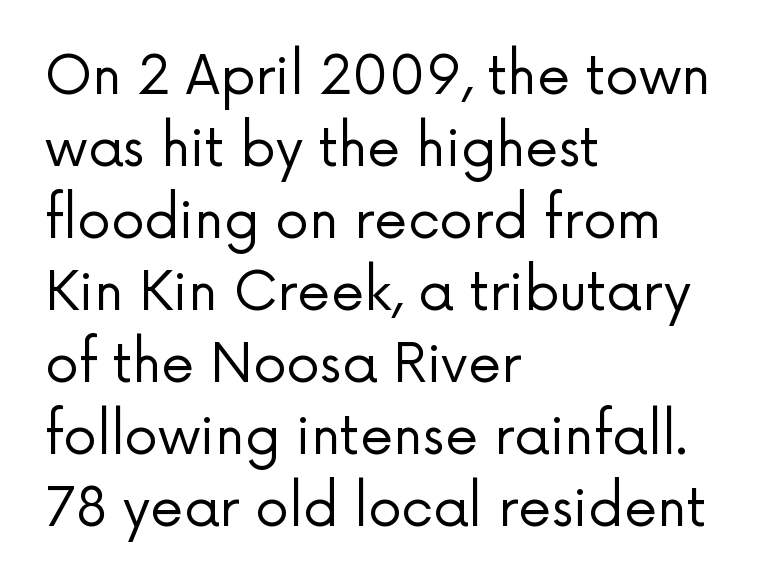
{"serif": "no", "italic": "no", "bold": "no", "weight": "regular", "width": "normal", "stroke_contrast": "low", "x_height": "medium", "monospaced": "no", "underline": "no", "align": "left", "line_spacing": "normal", "line_spacing_ratio": 1.36, "letter_spacing": "normal", "letter_spacing_em": 0.0, "glyph_px": 53}
